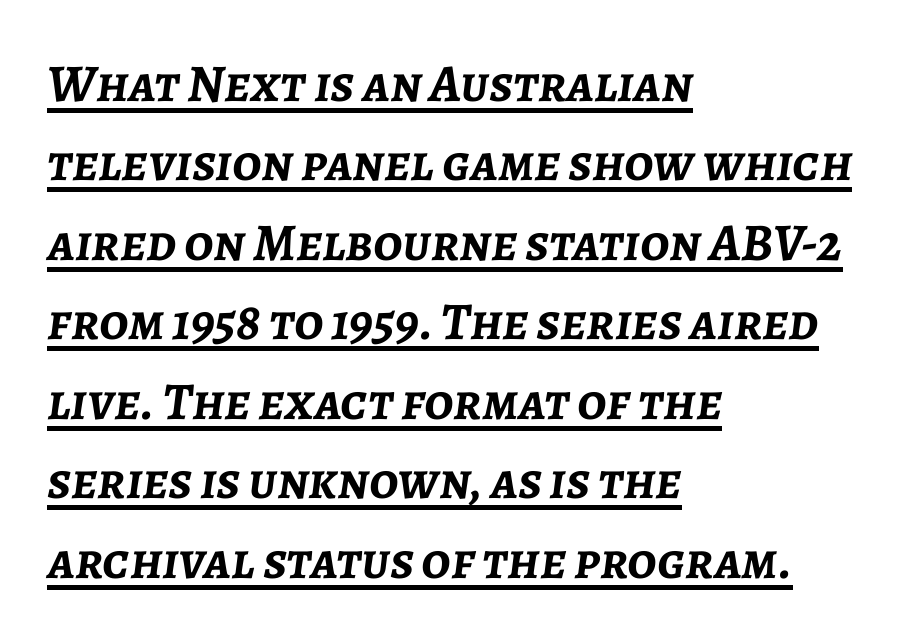
The image shows 53 px semibold type, italic (leaning right); set left-aligned, normal line spacing (1.5x), normal letter spacing, underlined; low stroke contrast and a medium x-height.
